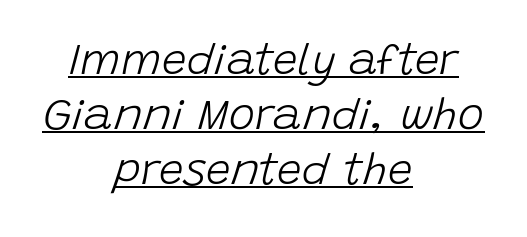
Q: Is the text bold? A: No.
Q: Is the text italic (slanted)? A: Yes, it leans right by about 15 degrees.
Q: Is the text underlined? A: Yes.
Q: How is the paragraph aligned? A: Centered.
Q: Is the spacing between letters normal or unusually wide? A: Normal.
Q: Is the spacing between lines tight, normal or loose? A: Normal.
Q: Width (condensed, normal, or wide)? A: Normal.
Q: Stroke contrast? A: Low.
Q: x-height? A: Large.
Q: Monospaced? A: No.
